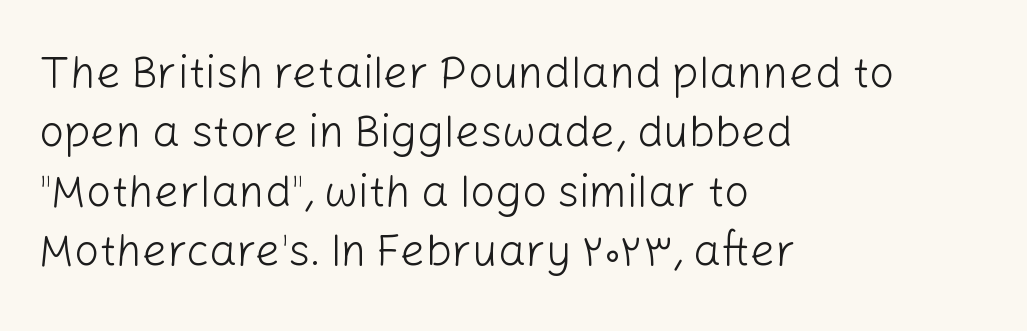
{"serif": "no", "italic": "no", "bold": "no", "weight": "light", "width": "normal", "stroke_contrast": "low", "x_height": "medium", "monospaced": "no", "underline": "no", "align": "left", "line_spacing": "normal", "line_spacing_ratio": 1.35, "letter_spacing": "normal", "letter_spacing_em": 0.0, "glyph_px": 44}
